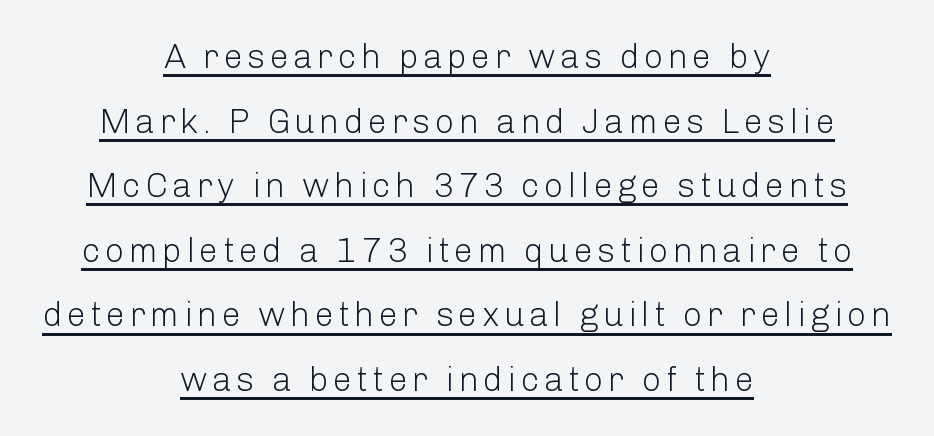
{"serif": "no", "italic": "no", "bold": "no", "weight": "light", "width": "normal", "stroke_contrast": "low", "x_height": "medium", "monospaced": "no", "underline": "yes", "align": "center", "line_spacing": "loose", "line_spacing_ratio": 1.9, "glyph_px": 34}
